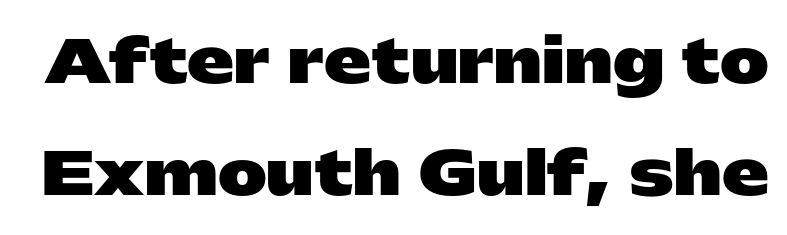
The image shows 59 px heavy, wide sans-serif type, upright; set loose line spacing (1.9x), normal letter spacing, not underlined; low stroke contrast and a medium x-height.
